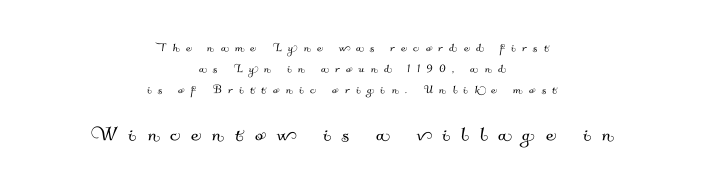
Q: Is the text underlined? A: No.
Q: How is the paragraph aligned? A: Centered.
Q: Is the spacing between letters normal or unusually wide? A: Unusually wide.
Q: Is the spacing between lines tight, normal or loose? A: Normal.
Q: Which block of text is set in a larger size, the first (top) or the second (bottom)? A: The second (bottom) one.
